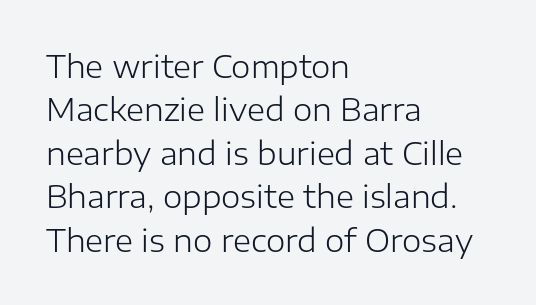
Compared with a centered layout, this one pins lines to the left instead. On a weight scale, this lands at 450 or below. The letters stand upright; this is a roman face. The string is rendered with underlining switched off.
